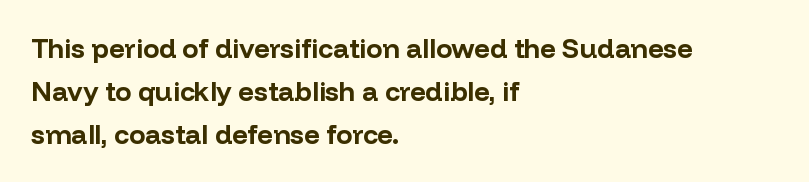
Q: Is the text bold? A: Yes.
Q: Is the text italic (slanted)? A: No, it is upright.
Q: Is the text underlined? A: No.
Q: How is the paragraph aligned? A: Left-aligned.
Q: Is the spacing between letters normal or unusually wide? A: Normal.
Q: Is the spacing between lines tight, normal or loose? A: Normal.
